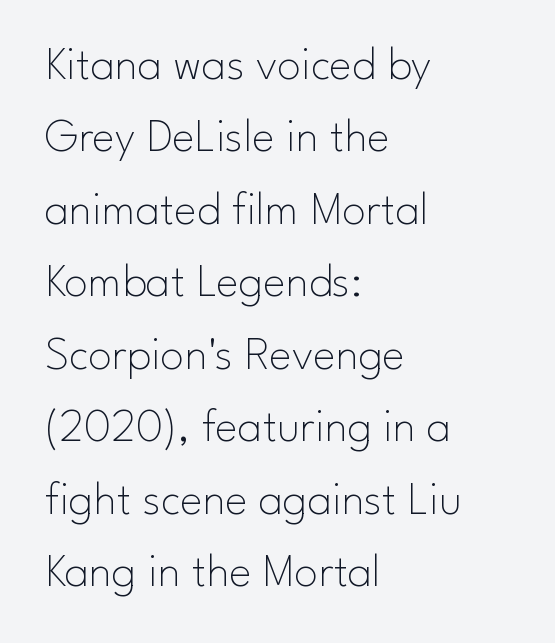
Q: Is the text bold? A: No.
Q: Is the text italic (slanted)? A: No, it is upright.
Q: Is the typeface a serif or a sans-serif typeface? A: Sans-serif.
Q: Is the text underlined? A: No.
Q: How is the paragraph aligned? A: Left-aligned.
Q: Is the spacing between letters normal or unusually wide? A: Normal.
Q: Is the spacing between lines tight, normal or loose? A: Normal.
Q: Width (condensed, normal, or wide)? A: Normal.
Q: Stroke contrast? A: Low.
Q: x-height? A: Small.
Q: Monospaced? A: No.
